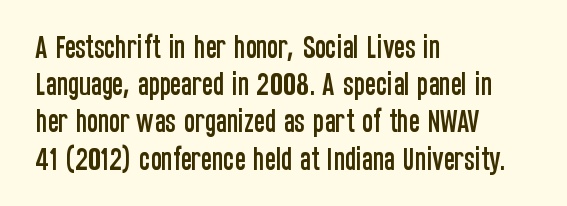
The passage is arranged the way most books set body copy — flush left. No extra tracking has been applied to these lines. You can tell it's not italic because the verticals are truly vertical. The leading is moderate, giving the passage an even texture. The specimen omits any rule beneath the text block's lines.
